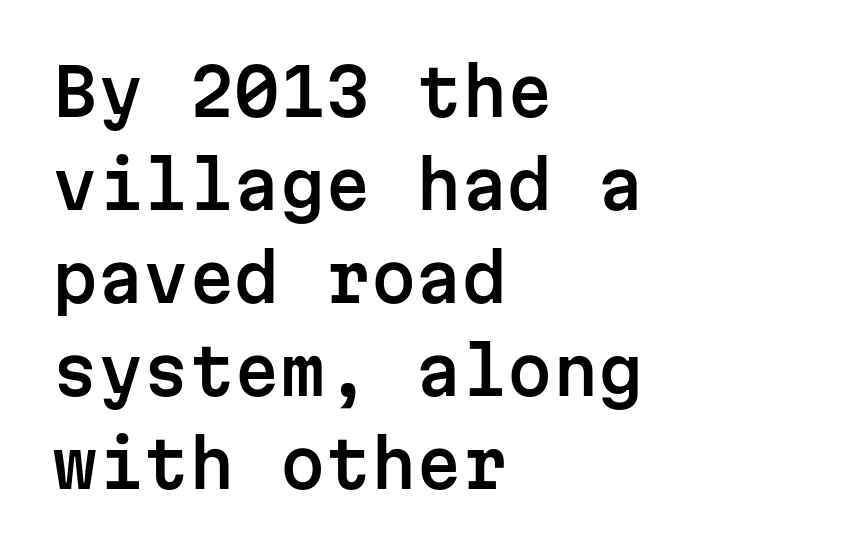
Here the glyphs are tracked normally, forming tight word shapes. Italic: no, the glyphs are upright roman. The characters display no serif detailing; their extremities are plain. Is there much room between lines? A standard amount, neither cramped nor airy.
